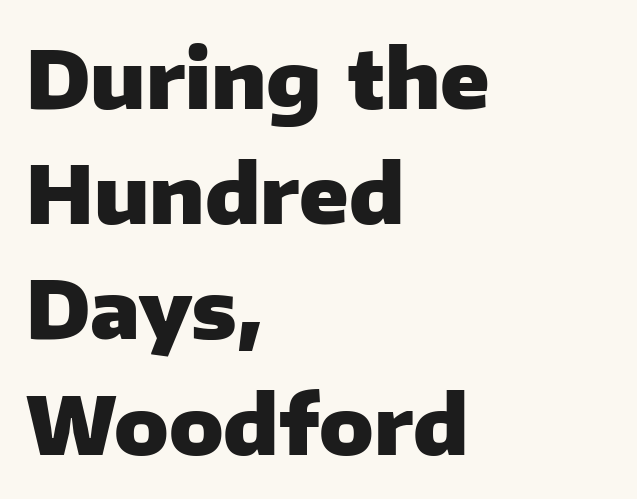
Vertically, the passage feels balanced, rows spaced as you'd expect. The characters look thick and weighty, a clear bold. The string is rendered with underlining switched off. The rendering shows plain stroke endings on the letterforms — a sans-serif design.
